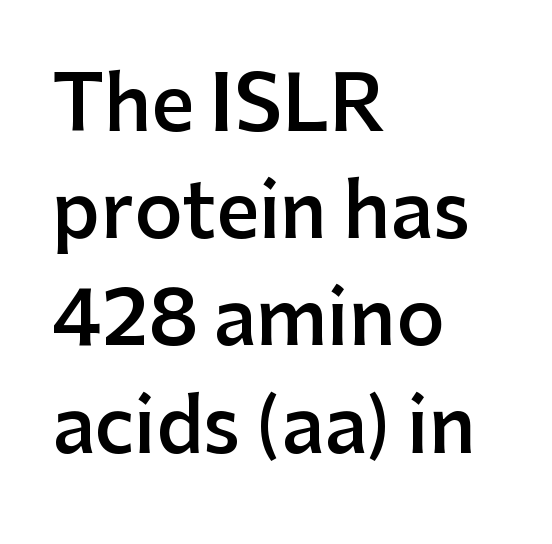
The area under the type is left untouched. Style check: upright. A student would call this left alignment; a typographer would say flush left, rag right. The letterforms sit shoulder to shoulder at normal distance.
